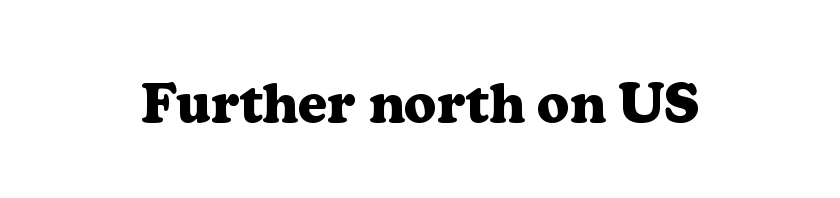
Beneath every word, the page is bare. Typographic density is high because the face is bold. Every character sits straight up, as roman type does. Type style note: has serifs. A typesetter would call this zero additional tracking.
